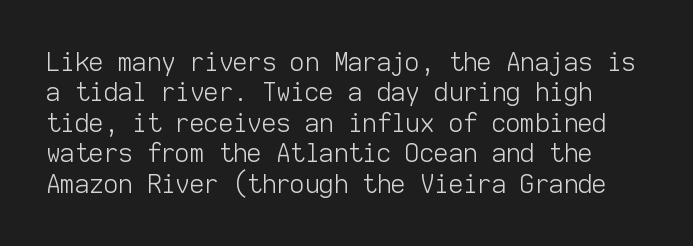
Q: Is the text bold? A: No.
Q: Is the text italic (slanted)? A: No, it is upright.
Q: Is the text underlined? A: No.
Q: Is the spacing between letters normal or unusually wide? A: Normal.
